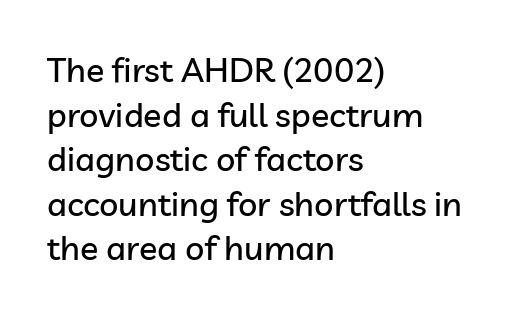
Q: Is the text italic (slanted)? A: No, it is upright.
Q: Is the typeface a serif or a sans-serif typeface? A: Sans-serif.
Q: Is the text underlined? A: No.
Q: How is the paragraph aligned? A: Left-aligned.
Q: Is the spacing between letters normal or unusually wide? A: Normal.
Q: Is the spacing between lines tight, normal or loose? A: Normal.
Q: Width (condensed, normal, or wide)? A: Normal.
Q: Stroke contrast? A: Low.
Q: x-height? A: Medium.
Q: Monospaced? A: No.
